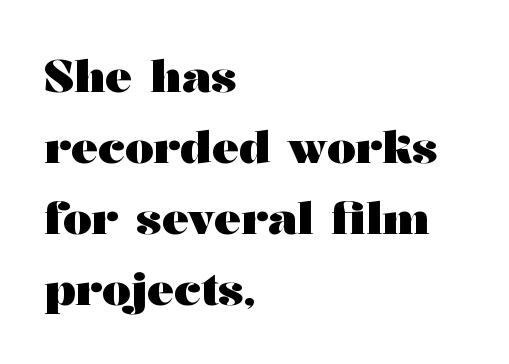
The image shows 45 px heavy, wide serif type, upright; set left-aligned, normal line spacing (1.58x), normal letter spacing, not underlined; medium stroke contrast and a medium x-height.
